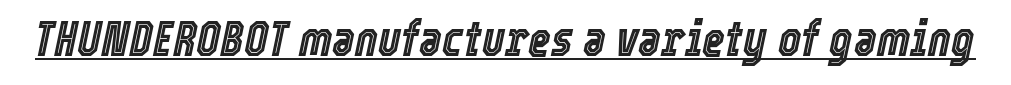
{"italic": "yes", "lean": "right", "slant_degrees": 12, "width": "condensed", "x_height": "medium", "monospaced": "no", "underline": "yes", "letter_spacing": "normal", "letter_spacing_em": 0.0, "glyph_px": 49}
